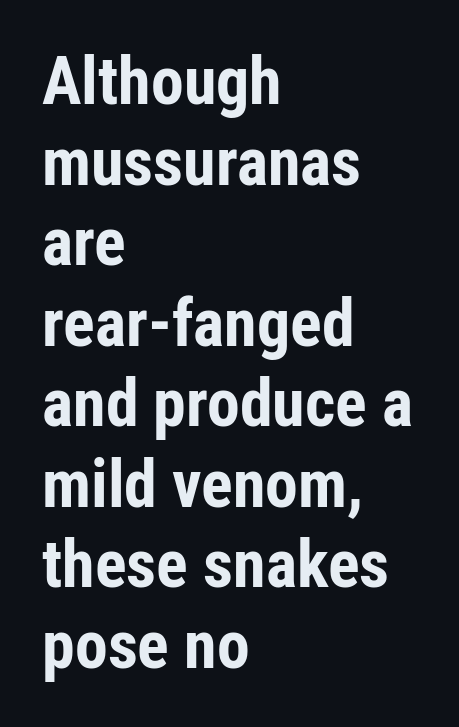
Q: Is the text bold? A: Yes.
Q: Is the text italic (slanted)? A: No, it is upright.
Q: Is the typeface a serif or a sans-serif typeface? A: Sans-serif.
Q: Is the text underlined? A: No.
Q: How is the paragraph aligned? A: Left-aligned.
Q: Is the spacing between letters normal or unusually wide? A: Normal.
Q: Width (condensed, normal, or wide)? A: Condensed.
Q: Stroke contrast? A: Low.
Q: x-height? A: Medium.
Q: Monospaced? A: No.
